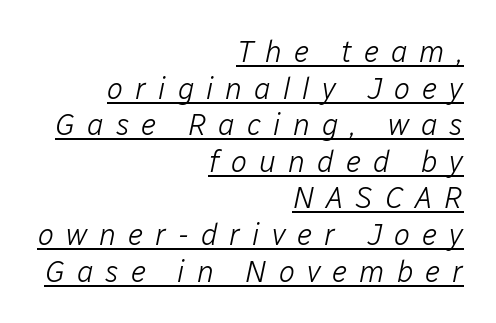
{"italic": "yes", "lean": "right", "slant_degrees": 12, "bold": "no", "weight": "light", "width": "normal", "stroke_contrast": "low", "x_height": "medium", "monospaced": "no", "underline": "yes", "align": "right", "line_spacing_ratio": 1.22, "letter_spacing": "wide", "letter_spacing_em": 0.4, "glyph_px": 30}
